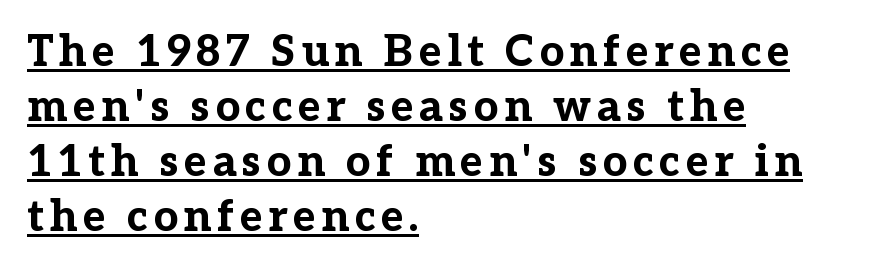
Q: Is the text bold? A: Yes.
Q: Is the text italic (slanted)? A: No, it is upright.
Q: Is the typeface a serif or a sans-serif typeface? A: Serif.
Q: Is the text underlined? A: Yes.
Q: How is the paragraph aligned? A: Left-aligned.
Q: Is the spacing between lines tight, normal or loose? A: Normal.
Q: Width (condensed, normal, or wide)? A: Normal.
Q: Stroke contrast? A: Low.
Q: x-height? A: Medium.
Q: Monospaced? A: No.
